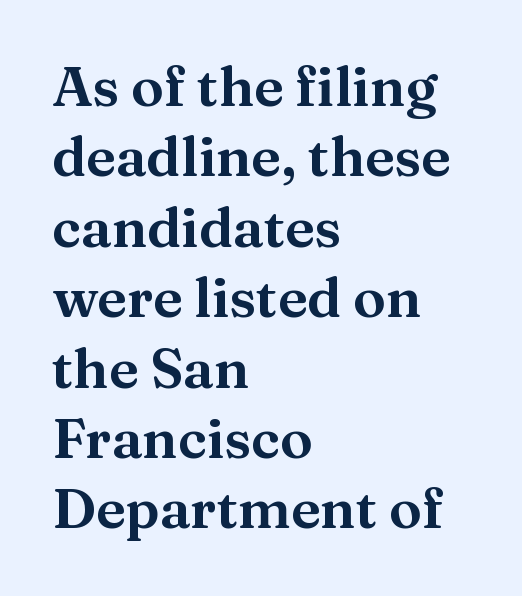
The image shows 55 px serif type, upright; set left-aligned, normal line spacing (1.28x), normal letter spacing, not underlined; medium stroke contrast and a medium x-height.
